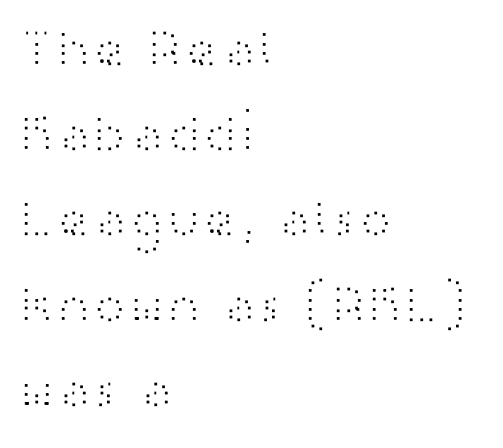
Q: Is the text bold? A: No.
Q: Is the text italic (slanted)? A: No, it is upright.
Q: Is the typeface a serif or a sans-serif typeface? A: Sans-serif.
Q: Is the text underlined? A: No.
Q: How is the paragraph aligned? A: Left-aligned.
Q: Is the spacing between letters normal or unusually wide? A: Normal.
Q: Is the spacing between lines tight, normal or loose? A: Normal.
Q: Width (condensed, normal, or wide)? A: Wide.
Q: Stroke contrast? A: High.
Q: x-height? A: Medium.
Q: Monospaced? A: No.
